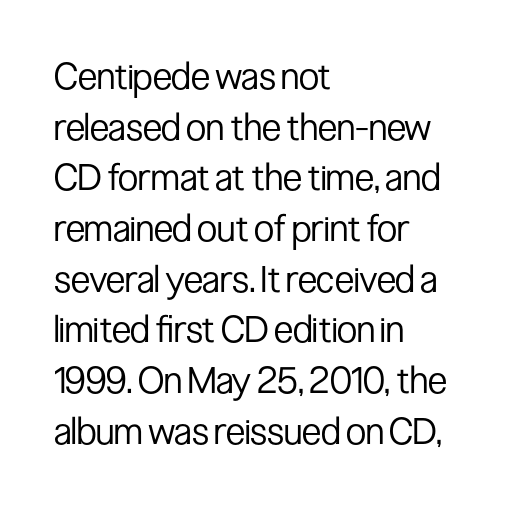
The image shows 37 px regular-weight, condensed sans-serif type, upright; set left-aligned, normal line spacing (1.37x), normal letter spacing, not underlined; low stroke contrast and a medium x-height.
